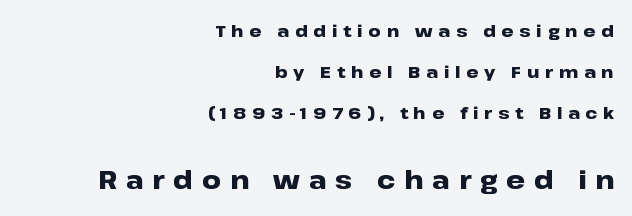
The image shows 26 px bold type, upright; set right-aligned, loose line spacing (2.4x), unusually wide letter spacing (+0.34 em), not underlined; the second (bottom) block is 1.53x larger.
